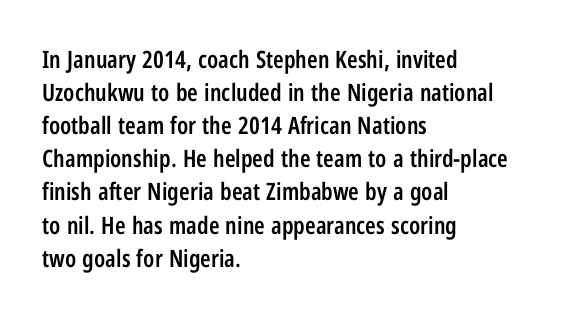
The image shows 24 px text type, upright; set left-aligned, normal line spacing (1.38x), normal letter spacing, not underlined.
